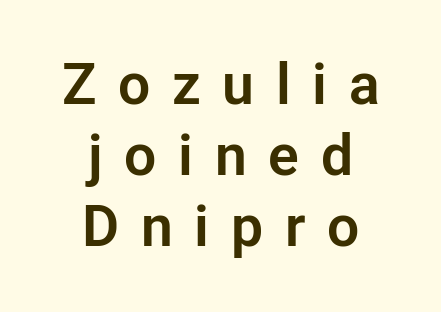
The rendering uses natural spacing where letterforms have individual widths. The words here are not underlined. Where is the straight margin? There isn't one; the lines are centered. Unlike a traditional serif, this face leaves its strokes unadorned. It's the straight-up-and-down kind of type. Words appear elongated and porous because spacing is wide.
